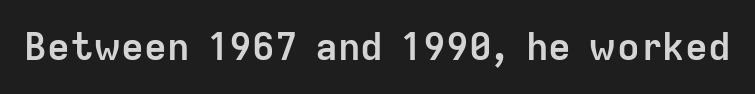
The face used here has the dense, thick strokes of a bold. Serifs: no, the terminals of the letterforms are clean. No extra tracking has been applied to these lines. The area under the type is left untouched.
